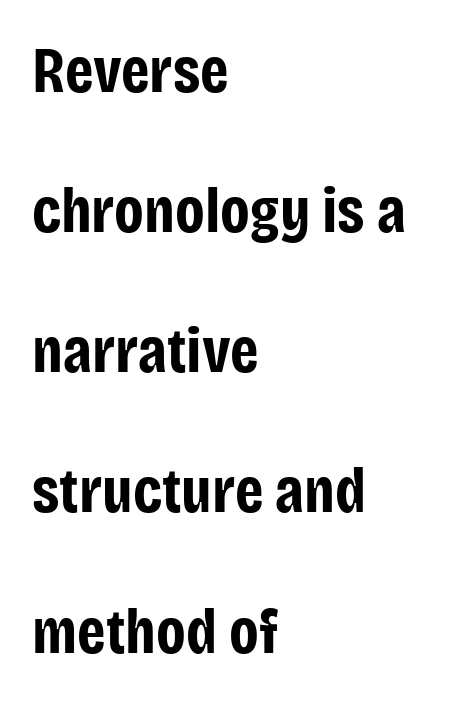
Q: Is the text bold? A: Yes.
Q: Is the text italic (slanted)? A: No, it is upright.
Q: Is the typeface a serif or a sans-serif typeface? A: Sans-serif.
Q: Is the text underlined? A: No.
Q: How is the paragraph aligned? A: Left-aligned.
Q: Is the spacing between letters normal or unusually wide? A: Normal.
Q: Is the spacing between lines tight, normal or loose? A: Loose.
Q: Width (condensed, normal, or wide)? A: Condensed.
Q: Stroke contrast? A: Low.
Q: x-height? A: Large.
Q: Monospaced? A: No.
